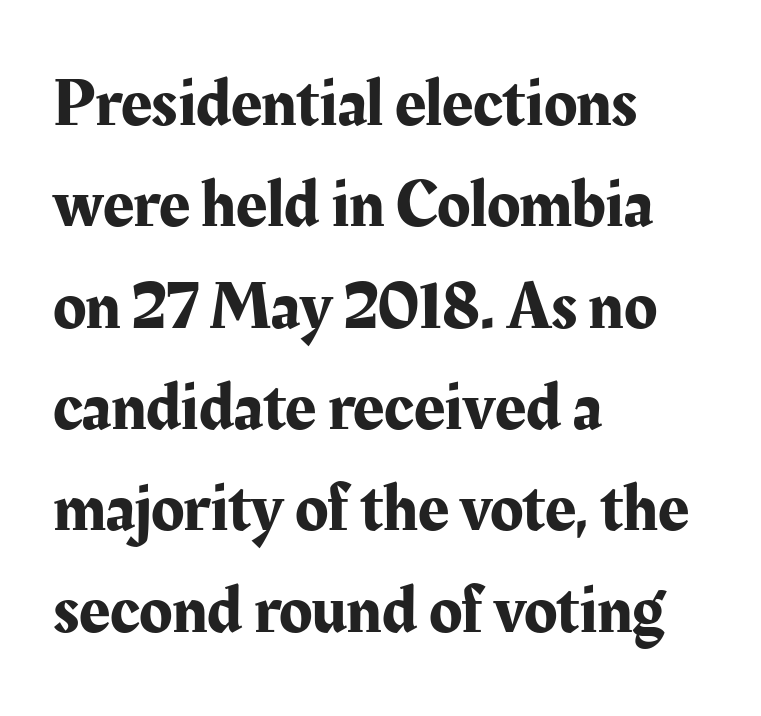
{"serif": "yes", "italic": "no", "width": "normal", "stroke_contrast": "medium", "x_height": "medium", "monospaced": "no", "underline": "no", "align": "left", "line_spacing": "normal", "line_spacing_ratio": 1.49, "letter_spacing": "normal", "letter_spacing_em": 0.0, "glyph_px": 68}
